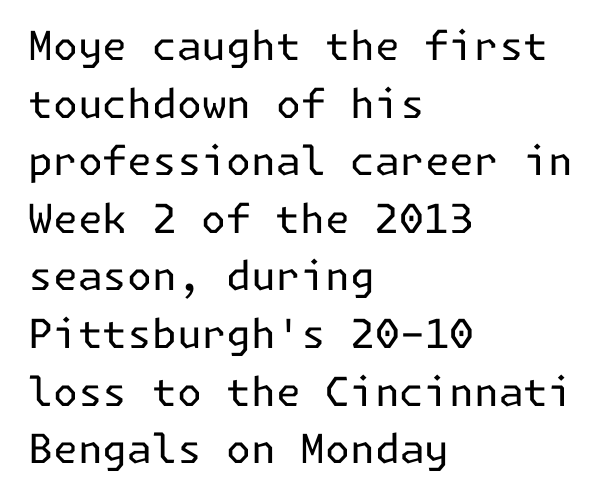
{"serif": "no", "italic": "no", "bold": "no", "weight": "regular", "width": "normal", "stroke_contrast": "low", "x_height": "medium", "underline": "no", "align": "left", "line_spacing": "normal", "line_spacing_ratio": 1.44, "letter_spacing": "normal", "letter_spacing_em": 0.0, "glyph_px": 40}
